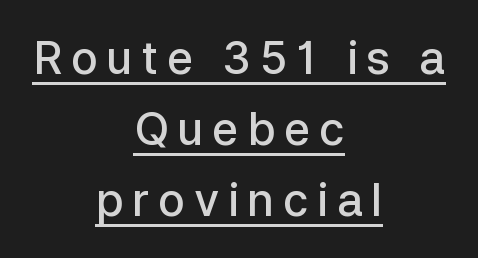
The face used here is proportionally spaced, like ordinary book or web type. One glance says typical: line gaps are just what's usual. The face used here is a semibold: visibly heavier than regular, lighter than bold. Is there any slant? The stems are plumb. Neither beginnings nor endings align; midpoints do. These characters rest on top of a visible drawn line.
